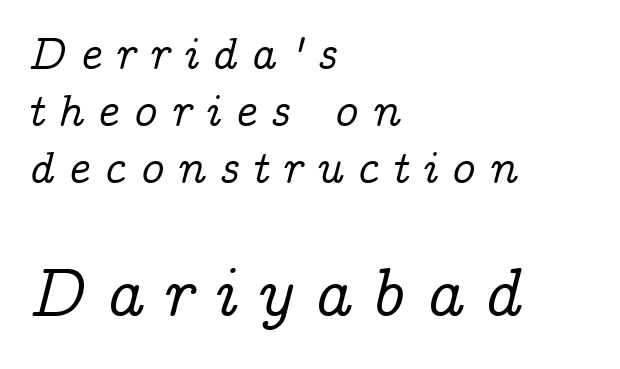
Q: Is the text italic (slanted)? A: Yes, it leans right by about 14 degrees.
Q: Is the typeface a serif or a sans-serif typeface? A: Serif.
Q: Is the text underlined? A: No.
Q: How is the paragraph aligned? A: Left-aligned.
Q: Is the spacing between letters normal or unusually wide? A: Unusually wide.
Q: Which block of text is set in a larger size, the first (top) or the second (bottom)? A: The second (bottom) one.
Q: Width (condensed, normal, or wide)? A: Normal.
Q: Stroke contrast? A: Low.
Q: x-height? A: Medium.
Q: Monospaced? A: No.
